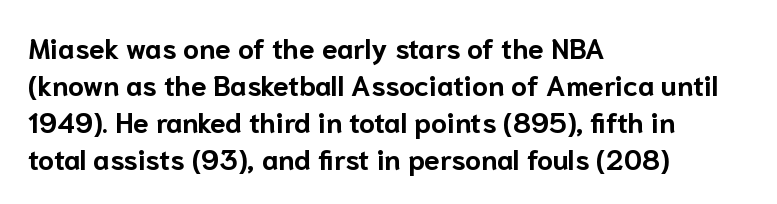
{"serif": "no", "italic": "no", "bold": "yes", "weight": "bold", "width": "normal", "stroke_contrast": "low", "x_height": "medium", "monospaced": "no", "underline": "no", "align": "left", "line_spacing": "normal", "line_spacing_ratio": 1.32, "letter_spacing": "normal", "letter_spacing_em": 0.0, "glyph_px": 28}
